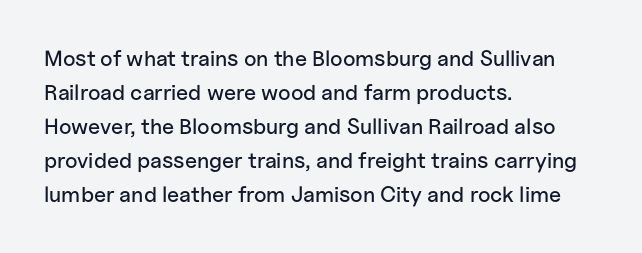
Q: Is the text italic (slanted)? A: No, it is upright.
Q: Is the text underlined? A: No.
Q: How is the paragraph aligned? A: Left-aligned.
Q: Is the spacing between letters normal or unusually wide? A: Normal.
Q: Is the spacing between lines tight, normal or loose? A: Normal.
